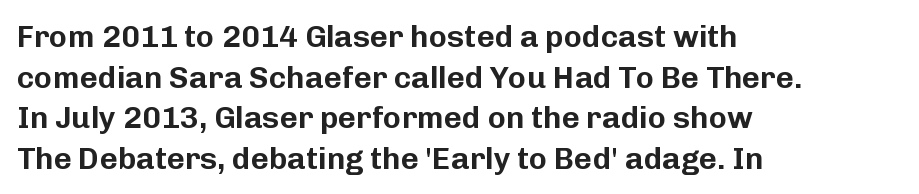
{"serif": "no", "italic": "no", "width": "normal", "stroke_contrast": "low", "x_height": "medium", "monospaced": "no", "underline": "no", "align": "left", "line_spacing": "normal", "line_spacing_ratio": 1.31, "letter_spacing": "normal", "letter_spacing_em": 0.0, "glyph_px": 31}
